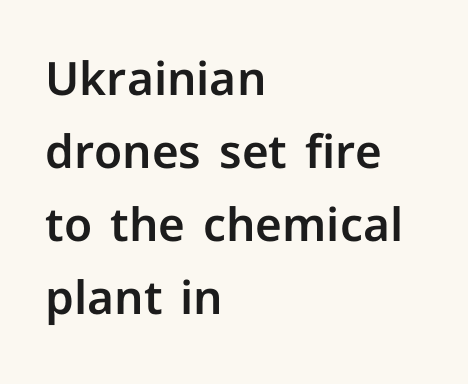
The image shows 46 px sans-serif type, upright; set left-aligned, normal line spacing (1.59x), normal letter spacing, not underlined; low stroke contrast and a medium x-height.
